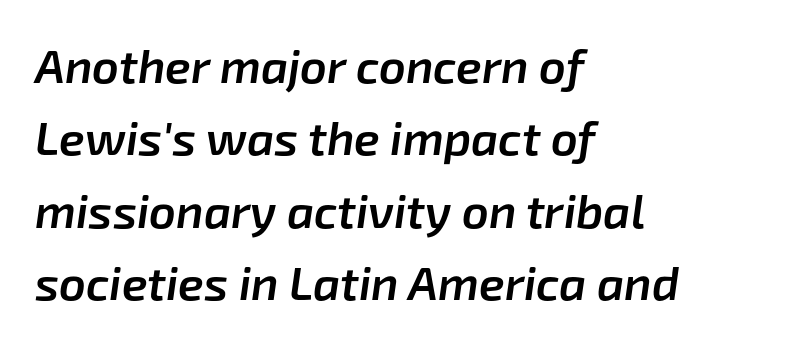
Letter spacing: default. A clean baseline with only descenders dipping below it. The paragraph has a hard left edge and a soft right edge. Slanted lettering throughout.
